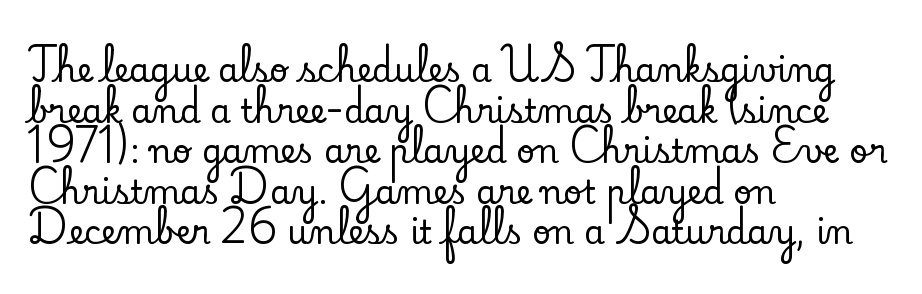
{"serif": "yes", "italic": "no", "width": "normal", "stroke_contrast": "low", "x_height": "small", "monospaced": "no", "underline": "no", "align": "left", "line_spacing_ratio": 1.23, "letter_spacing": "normal", "letter_spacing_em": 0.0, "glyph_px": 33}
